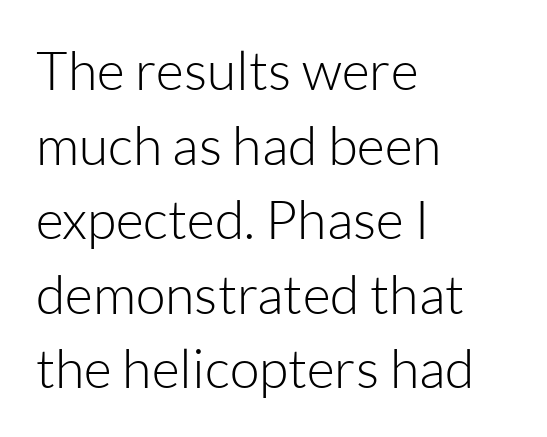
Heaviness? Minimal to ordinary, like unemphasized prose. Think of a printed novel: that variable character pitch is what you see here. Examine the stroke ends and you'll find no serifs. The lines sit at an ordinary, default distance from one another. Reading down the block, your eye returns to a fixed left position each line. Students, note that the glyphs here touch the page at normal intervals.
